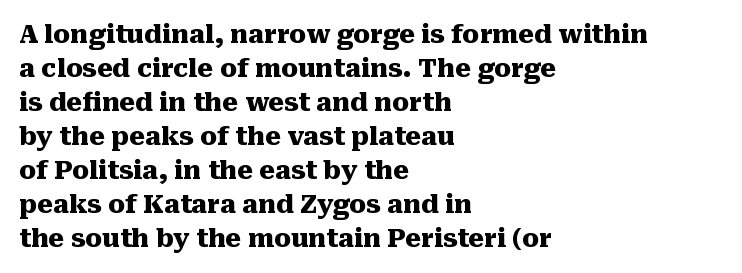
Q: Is the text bold? A: Yes.
Q: Is the text italic (slanted)? A: No, it is upright.
Q: Is the text underlined? A: No.
Q: How is the paragraph aligned? A: Left-aligned.
Q: Is the spacing between letters normal or unusually wide? A: Normal.
Q: Is the spacing between lines tight, normal or loose? A: Normal.
